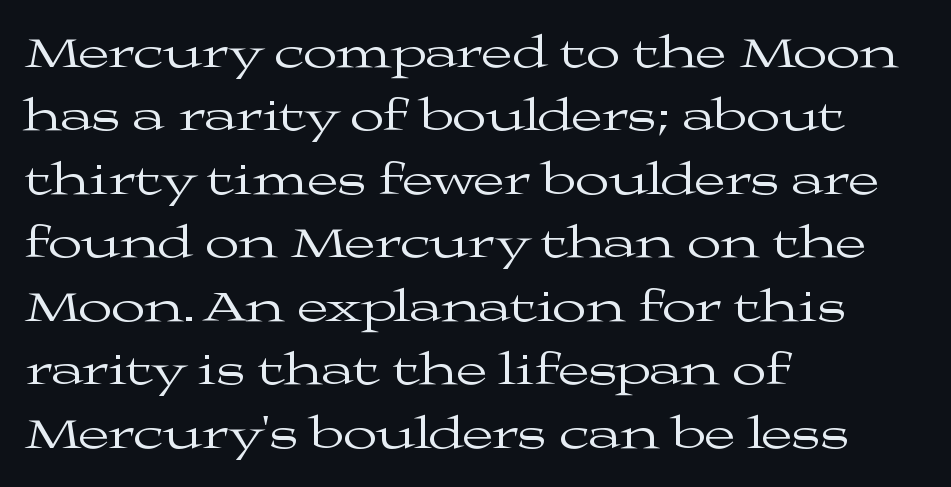
{"serif": "yes", "italic": "no", "bold": "no", "weight": "regular", "width": "wide", "stroke_contrast": "medium", "x_height": "medium", "monospaced": "no", "underline": "no", "align": "left", "line_spacing": "normal", "line_spacing_ratio": 1.41, "letter_spacing": "normal", "letter_spacing_em": 0.0, "glyph_px": 45}
